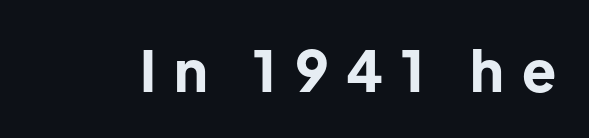
Each glyph is drawn with heavy, bold strokes. Varying glyph widths throughout — classic text-font behaviour. Font category for this specimen: sans-serif. The specimen reads as upright at a glance. Just letters on the line, the space beneath them empty.
